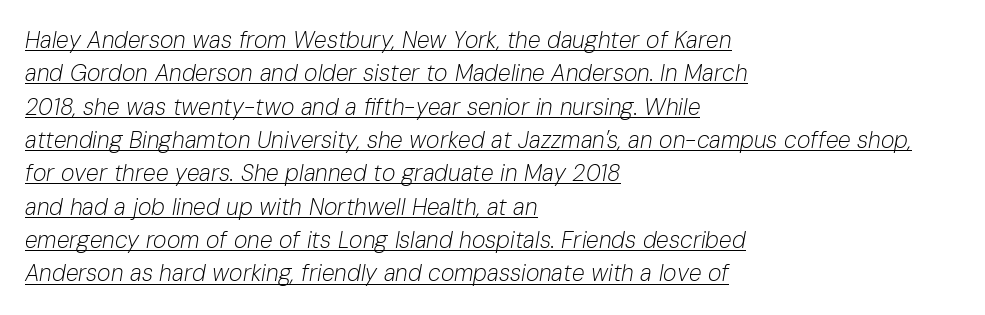
The image shows 23 px text type, italic (leaning right); set left-aligned, normal line spacing (1.45x), normal letter spacing, underlined.
